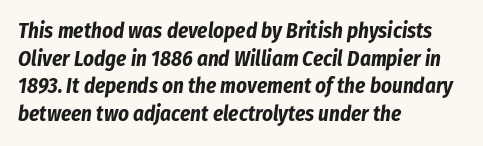
Q: Is the text bold? A: Yes.
Q: Is the text italic (slanted)? A: Yes, it leans right by about 8 degrees.
Q: Is the text underlined? A: No.
Q: How is the paragraph aligned? A: Left-aligned.
Q: Is the spacing between letters normal or unusually wide? A: Normal.
Q: Is the spacing between lines tight, normal or loose? A: Normal.
